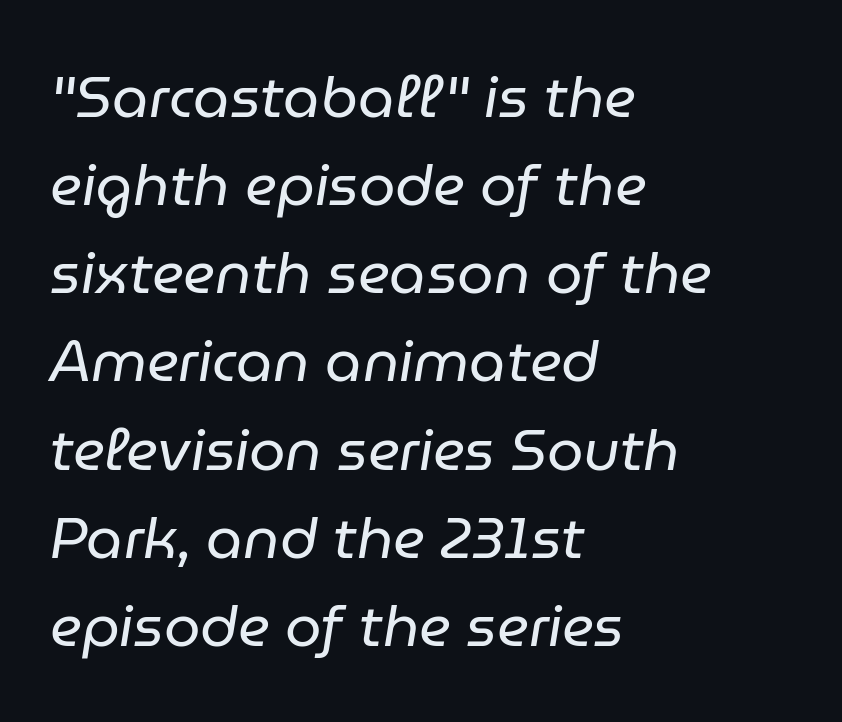
{"italic": "yes", "lean": "right", "slant_degrees": 9, "bold": "no", "weight": "regular", "width": "normal", "stroke_contrast": "low", "x_height": "medium", "monospaced": "no", "underline": "no", "align": "left", "line_spacing": "normal", "line_spacing_ratio": 1.52, "letter_spacing": "normal", "letter_spacing_em": 0.0, "glyph_px": 58}
